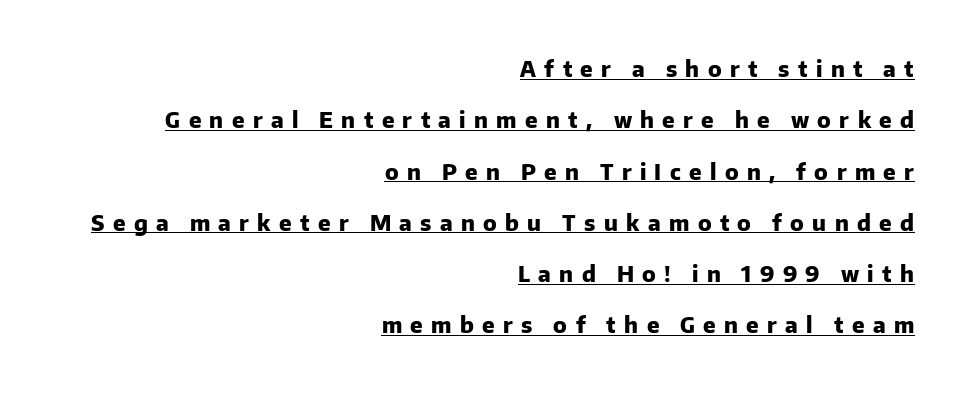
The image shows 22 px bold type, upright; set right-aligned, loose line spacing (2.33x), unusually wide letter spacing (+0.38 em), underlined.
